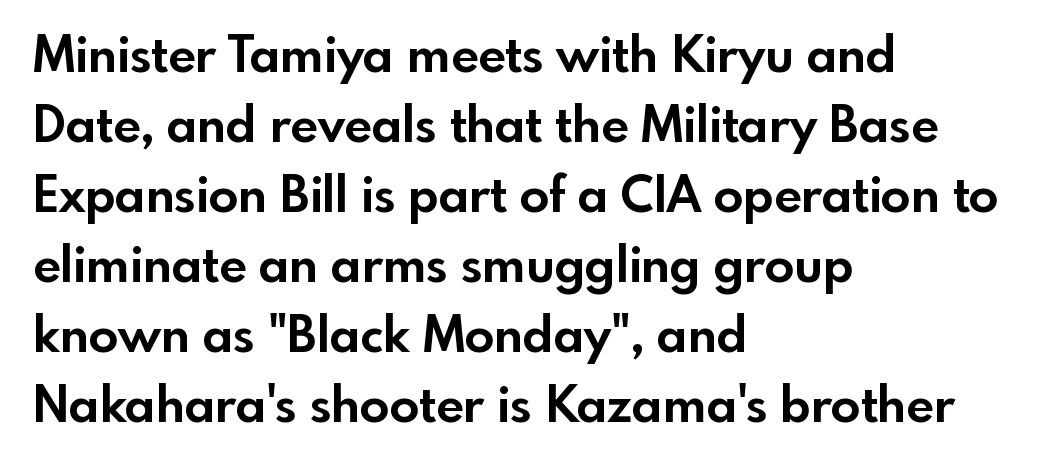
Left-aligned paragraph, ragged on the right. A full-strength bold gives these letters their thick strokes. No extra tracking has been applied to these lines. Think of a printed novel: that variable character pitch is what you see here. The space beneath each line is pristine and unruled. The rendering shows plain stroke endings on the letterforms — a sans-serif design.
